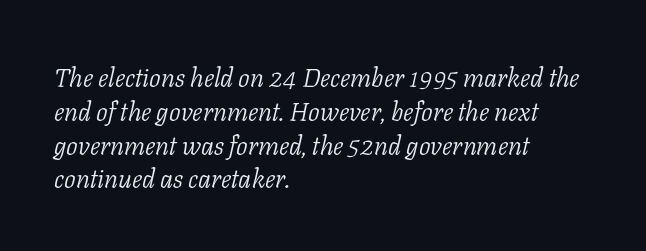
The image shows 26 px text type, italic (leaning right); set left-aligned, normal line spacing (1.3x), normal letter spacing, not underlined.
